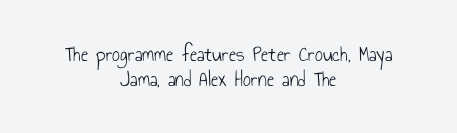
{"italic": "no", "bold": "no", "underline": "no", "align": "center", "line_spacing": "tight", "line_spacing_ratio": 1.12, "letter_spacing": "normal", "letter_spacing_em": 0.0, "glyph_px": 22}
